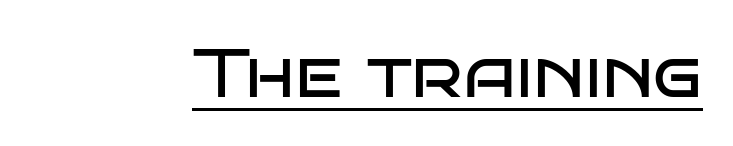
The image shows 69 px regular-weight, wide sans-serif type, upright; set normal letter spacing, underlined; low stroke contrast and a large x-height.
